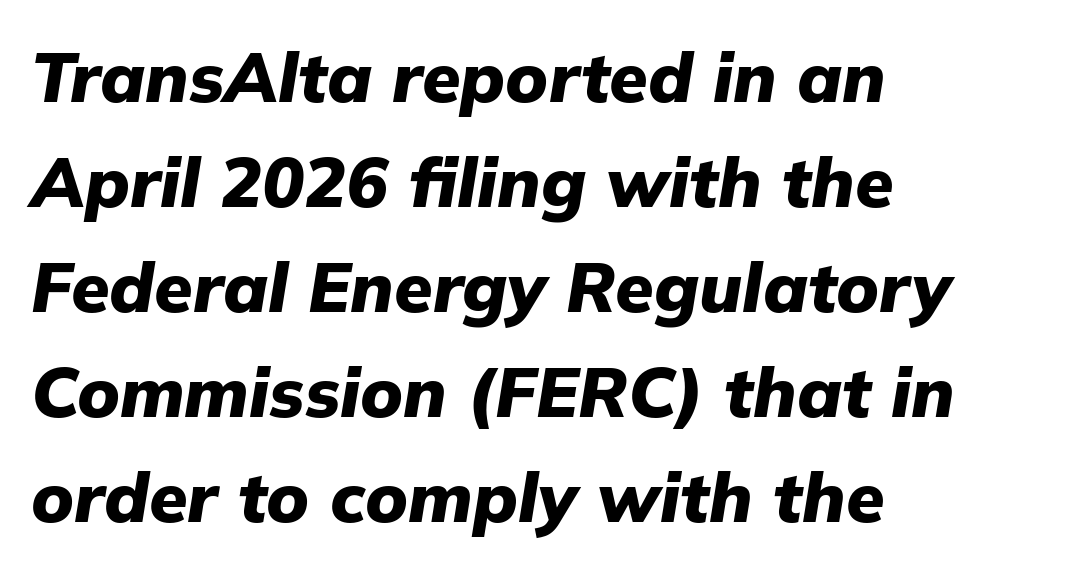
The image shows 70 px heavy type, italic (leaning right); set left-aligned, normal line spacing (1.5x), normal letter spacing, not underlined; low stroke contrast and a medium x-height.
